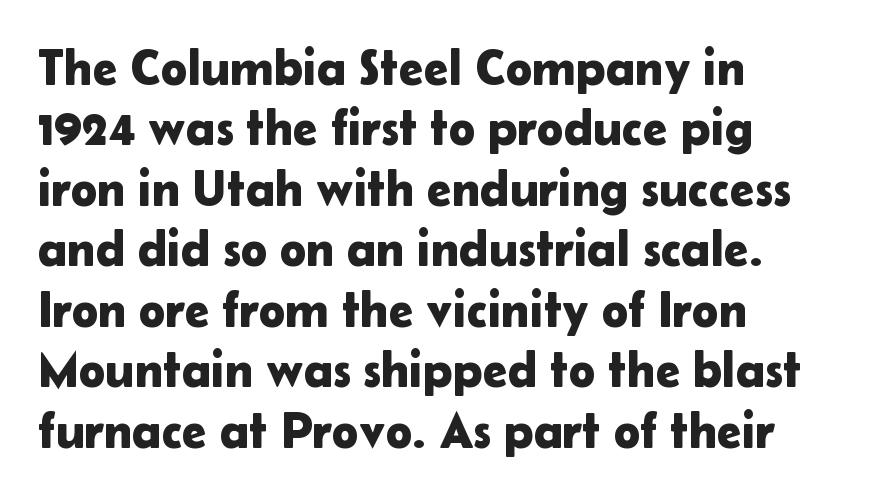
{"serif": "no", "italic": "no", "width": "normal", "stroke_contrast": "low", "x_height": "medium", "monospaced": "no", "underline": "no", "align": "left", "line_spacing_ratio": 1.21, "letter_spacing": "normal", "letter_spacing_em": 0.0, "glyph_px": 50}
